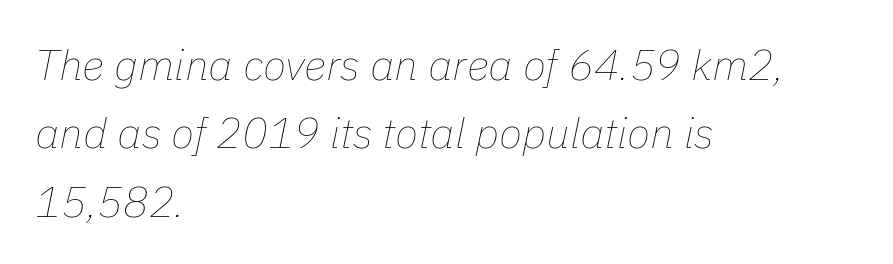
Q: Is the text bold? A: No.
Q: Is the text italic (slanted)? A: Yes, it leans right by about 11 degrees.
Q: Is the text underlined? A: No.
Q: How is the paragraph aligned? A: Left-aligned.
Q: Is the spacing between letters normal or unusually wide? A: Normal.
Q: Is the spacing between lines tight, normal or loose? A: Normal.
Q: Width (condensed, normal, or wide)? A: Normal.
Q: Stroke contrast? A: Low.
Q: x-height? A: Medium.
Q: Monospaced? A: No.
